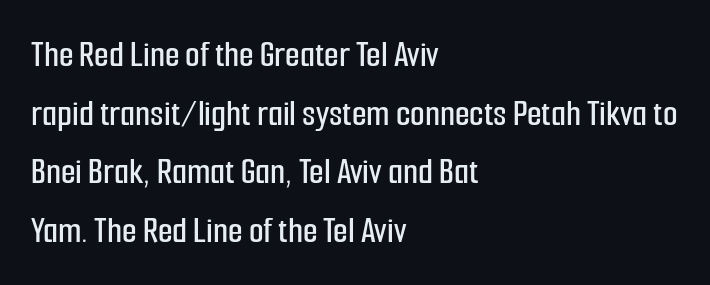
The image shows 38 px condensed sans-serif type, upright; set left-aligned, normal line spacing (1.54x), normal letter spacing, not underlined; low stroke contrast and a medium x-height.
